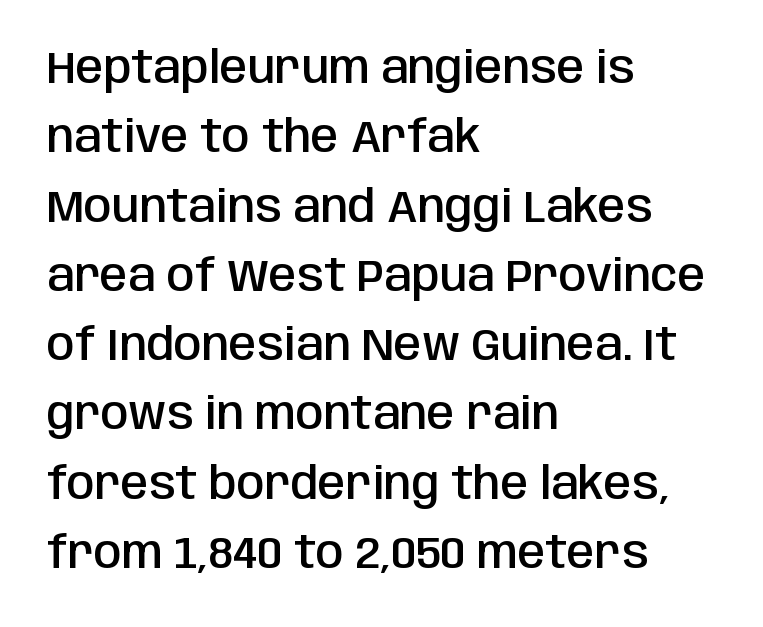
{"serif": "no", "italic": "no", "bold": "semi", "weight": "semibold", "width": "condensed", "stroke_contrast": "low", "x_height": "large", "monospaced": "no", "underline": "no", "align": "left", "line_spacing": "normal", "line_spacing_ratio": 1.54, "letter_spacing": "normal", "letter_spacing_em": 0.0, "glyph_px": 45}
